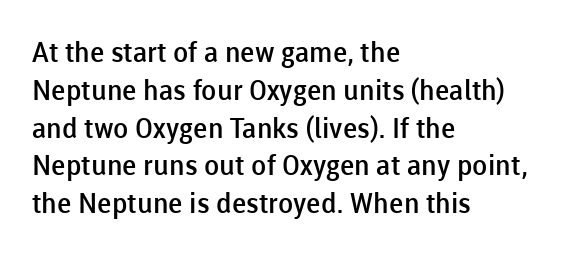
{"serif": "no", "italic": "no", "bold": "semi", "weight": "semibold", "width": "normal", "stroke_contrast": "low", "x_height": "medium", "monospaced": "no", "underline": "no", "align": "left", "line_spacing": "normal", "line_spacing_ratio": 1.35, "letter_spacing": "normal", "letter_spacing_em": 0.0, "glyph_px": 28}
